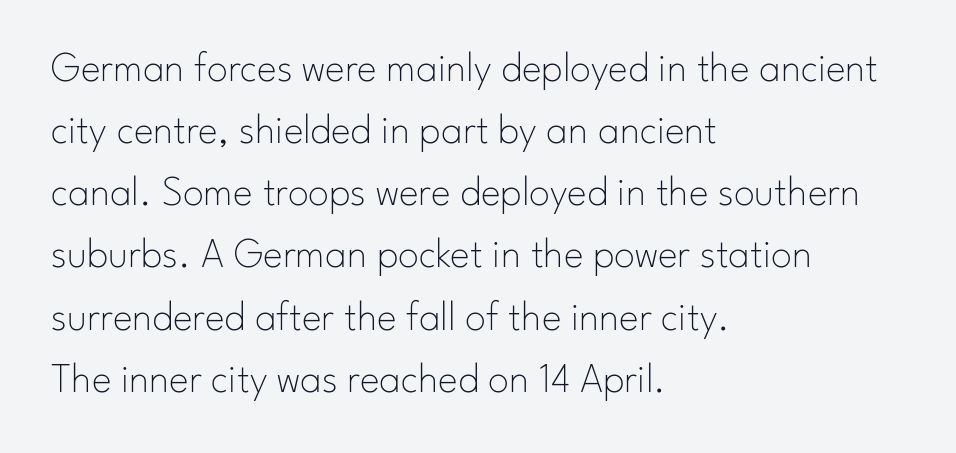
Q: Is the text bold? A: No.
Q: Is the text italic (slanted)? A: No, it is upright.
Q: Is the typeface a serif or a sans-serif typeface? A: Sans-serif.
Q: Is the text underlined? A: No.
Q: How is the paragraph aligned? A: Left-aligned.
Q: Is the spacing between letters normal or unusually wide? A: Normal.
Q: Is the spacing between lines tight, normal or loose? A: Normal.
Q: Width (condensed, normal, or wide)? A: Normal.
Q: Stroke contrast? A: Low.
Q: x-height? A: Small.
Q: Monospaced? A: No.
